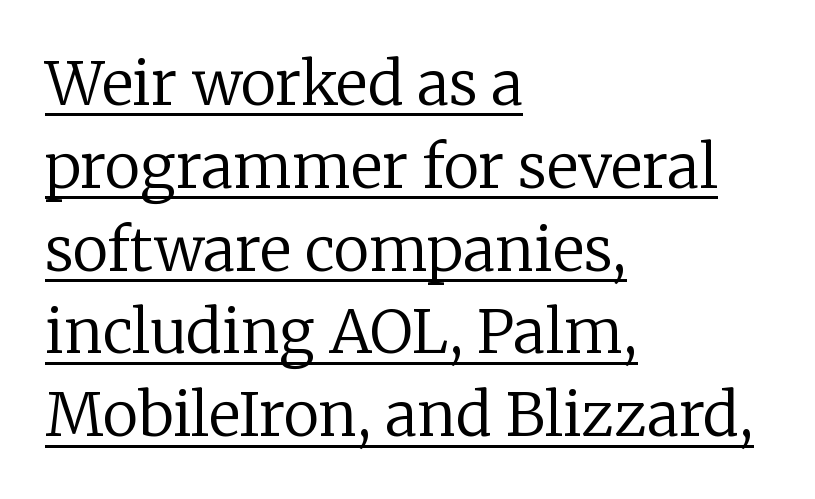
{"serif": "yes", "italic": "no", "bold": "no", "weight": "regular", "width": "normal", "stroke_contrast": "low", "x_height": "medium", "monospaced": "no", "underline": "yes", "align": "left", "line_spacing": "normal", "line_spacing_ratio": 1.38, "letter_spacing": "normal", "letter_spacing_em": 0.0, "glyph_px": 60}
